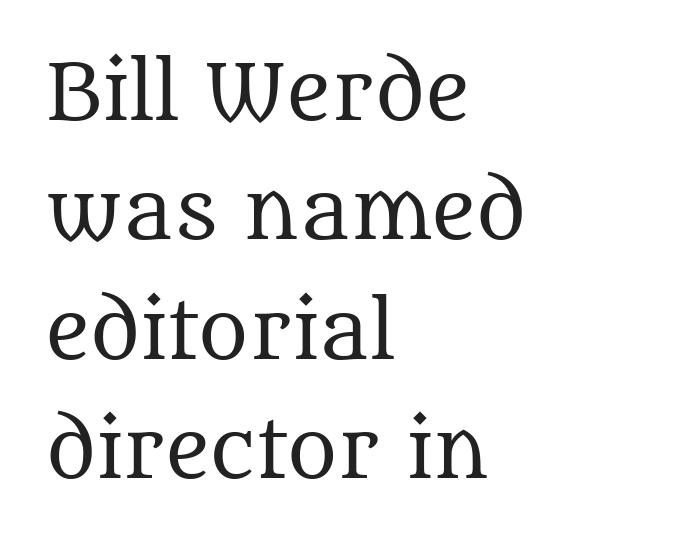
The specimen reads as upright at a glance. Here the designer chose a conventional face with non-uniform glyph widths. The lines are quadded left. The rendering keeps characters at their native spacing.
